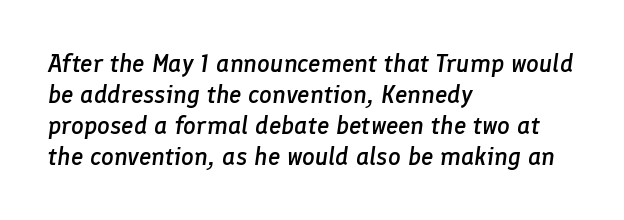
The image shows 25 px text type, italic (leaning right); set left-aligned, line spacing 1.24x, normal letter spacing, not underlined.
